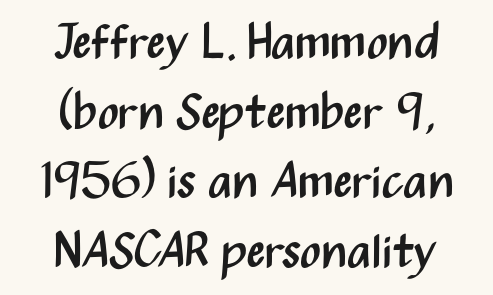
Q: Is the text bold? A: No.
Q: Is the text italic (slanted)? A: No, it is upright.
Q: Is the typeface a serif or a sans-serif typeface? A: Sans-serif.
Q: Is the text underlined? A: No.
Q: How is the paragraph aligned? A: Centered.
Q: Is the spacing between letters normal or unusually wide? A: Normal.
Q: Is the spacing between lines tight, normal or loose? A: Normal.
Q: Width (condensed, normal, or wide)? A: Condensed.
Q: Stroke contrast? A: Medium.
Q: x-height? A: Medium.
Q: Monospaced? A: No.
